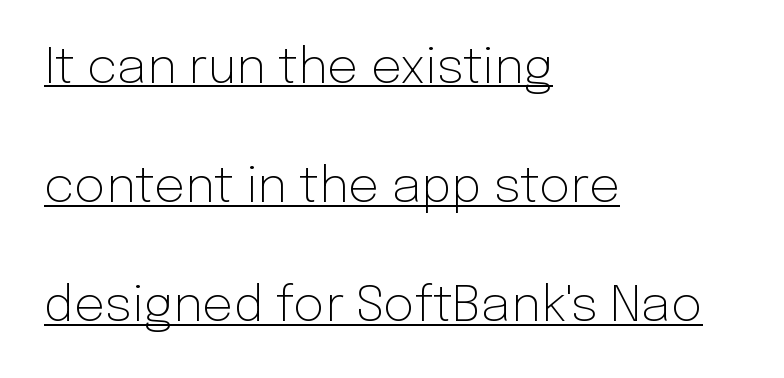
{"serif": "no", "italic": "no", "bold": "no", "weight": "light", "width": "normal", "stroke_contrast": "low", "x_height": "medium", "monospaced": "no", "underline": "yes", "align": "left", "line_spacing": "loose", "line_spacing_ratio": 2.43, "letter_spacing": "normal", "letter_spacing_em": 0.0, "glyph_px": 49}
